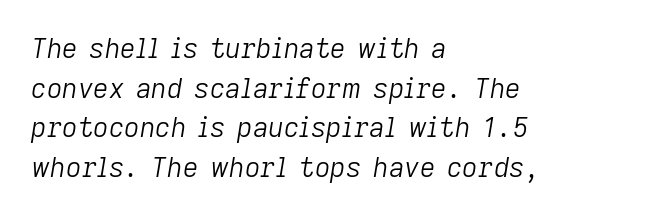
The image shows 27 px text type, italic (leaning right); set left-aligned, normal line spacing (1.47x), normal letter spacing, not underlined.
